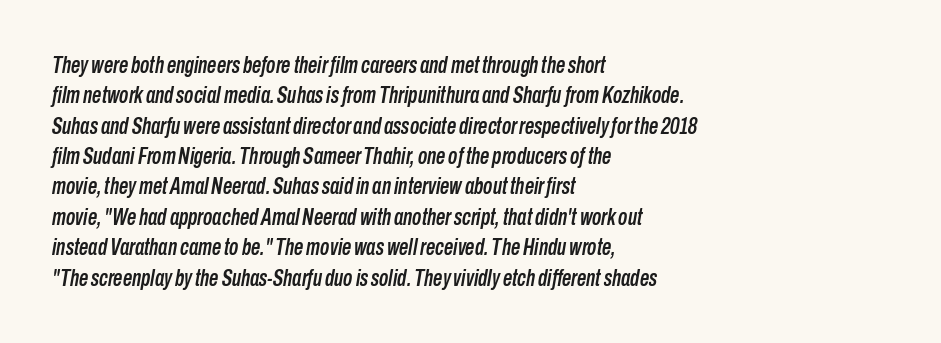
The lines are quadded left. A normal amount of white space separates one row of letters from the next. This sample uses an oblique cut, with every glyph tilted off the vertical. The line texture is even and compact thanks to regular tracking. Plain, unruled lines of type.
